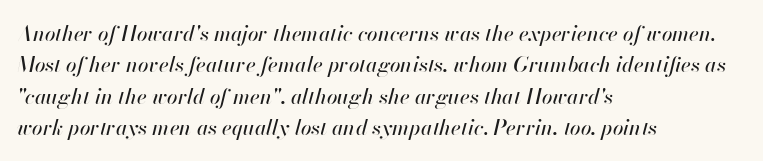
Q: Is the text italic (slanted)? A: Yes, it leans right by about 13 degrees.
Q: Is the text underlined? A: No.
Q: How is the paragraph aligned? A: Left-aligned.
Q: Is the spacing between letters normal or unusually wide? A: Normal.
Q: Is the spacing between lines tight, normal or loose? A: Normal.
